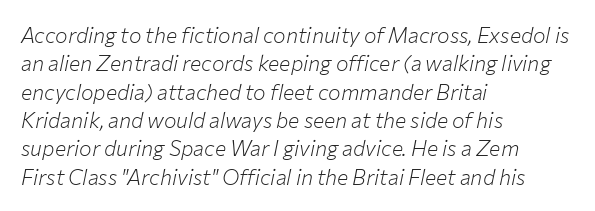
{"italic": "yes", "lean": "right", "slant_degrees": 12, "bold": "no", "underline": "no", "align": "left", "line_spacing": "normal", "line_spacing_ratio": 1.35, "letter_spacing": "normal", "letter_spacing_em": 0.0, "glyph_px": 21}
